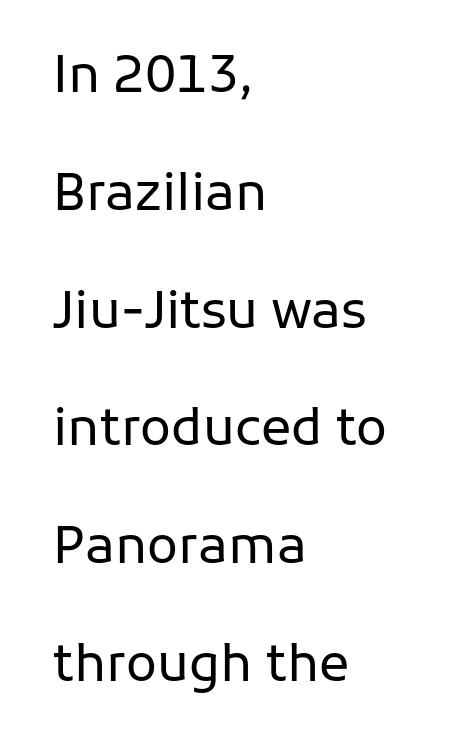
Q: Is the text bold? A: No.
Q: Is the text italic (slanted)? A: No, it is upright.
Q: Is the typeface a serif or a sans-serif typeface? A: Sans-serif.
Q: Is the text underlined? A: No.
Q: How is the paragraph aligned? A: Left-aligned.
Q: Is the spacing between letters normal or unusually wide? A: Normal.
Q: Is the spacing between lines tight, normal or loose? A: Loose.
Q: Width (condensed, normal, or wide)? A: Normal.
Q: Stroke contrast? A: Low.
Q: x-height? A: Medium.
Q: Monospaced? A: No.
